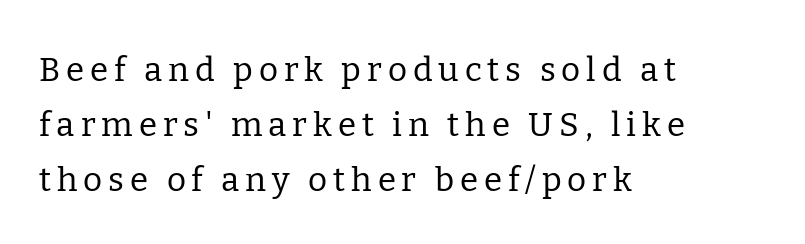
The image shows 33 px regular-weight serif type, upright; set left-aligned, normal line spacing (1.67x), not underlined; low stroke contrast and a medium x-height.
